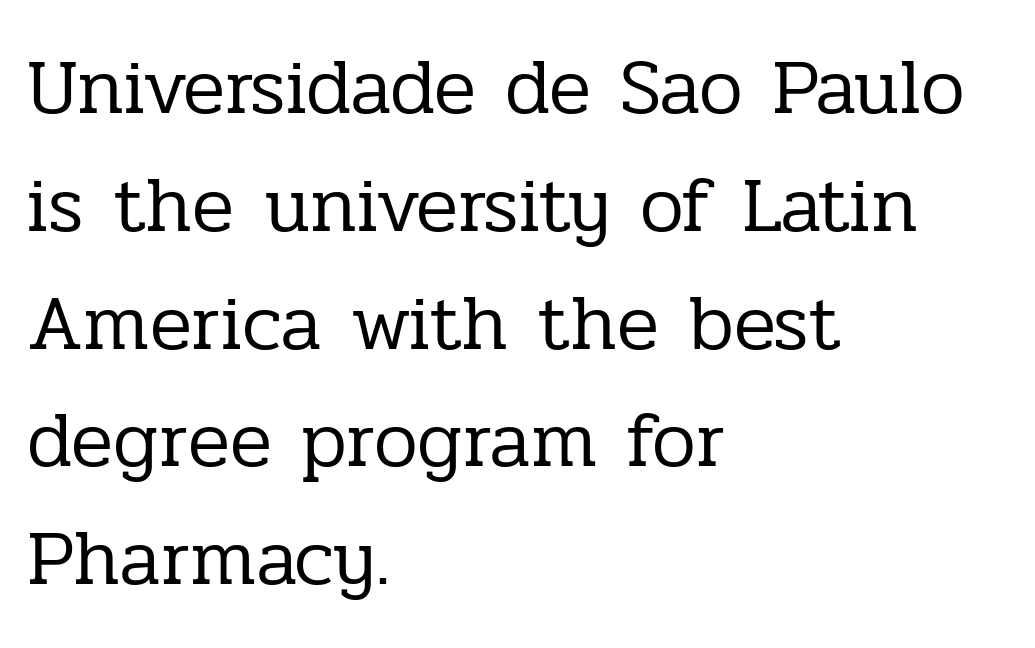
{"serif": "yes", "italic": "no", "bold": "no", "weight": "regular", "width": "normal", "stroke_contrast": "low", "x_height": "medium", "monospaced": "no", "underline": "no", "align": "left", "line_spacing": "normal", "line_spacing_ratio": 1.51, "letter_spacing": "normal", "letter_spacing_em": 0.0, "glyph_px": 78}
